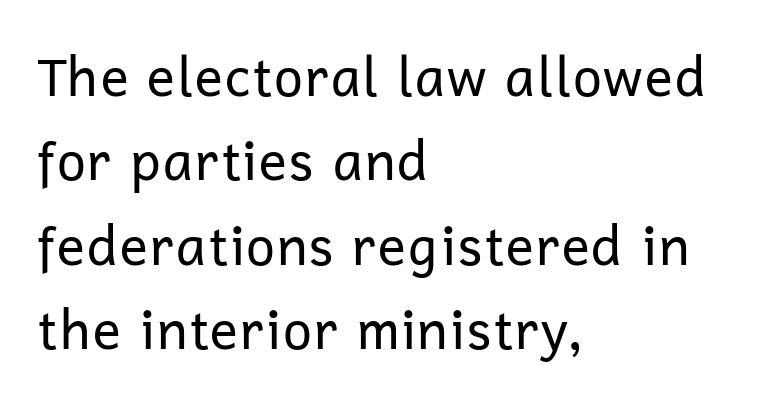
The image shows 53 px regular-weight sans-serif type, upright; set left-aligned, normal line spacing (1.59x), normal letter spacing, not underlined; low stroke contrast and a medium x-height.
